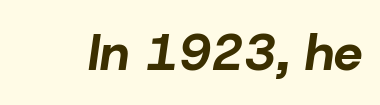
Style check: oblique. No word sits above an underline. Do the characters align in a grid? No, the font is proportional. Here the glyphs are tracked normally, forming tight word shapes. The font is running at its bold setting.
